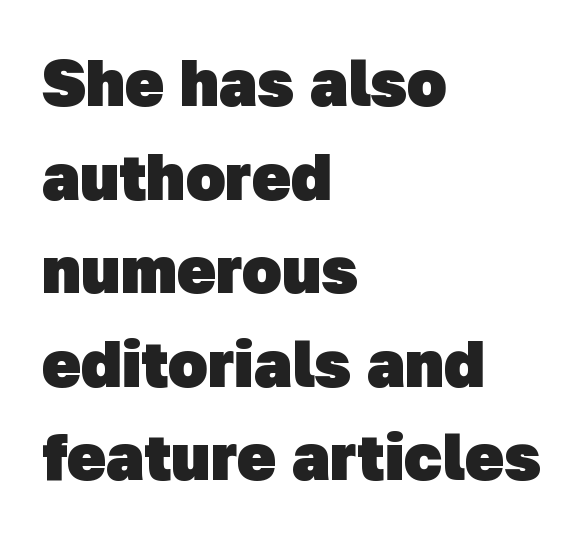
In terms of leading, this rendering sits right in the middle. Plain, unruled lines of type. Varying glyph widths throughout — classic text-font behaviour. The rendering keeps characters at their native spacing. Grotesque or geometric, the face here clearly has no serifs.
